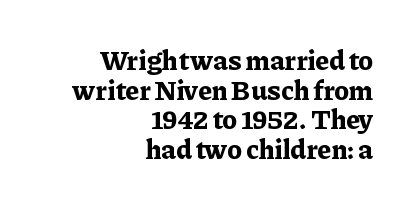
{"serif": "yes", "italic": "no", "bold": "yes", "weight": "bold", "width": "normal", "stroke_contrast": "low", "x_height": "medium", "monospaced": "no", "underline": "no", "align": "right", "line_spacing": "tight", "line_spacing_ratio": 1.06, "letter_spacing": "normal", "letter_spacing_em": 0.0, "glyph_px": 28}
